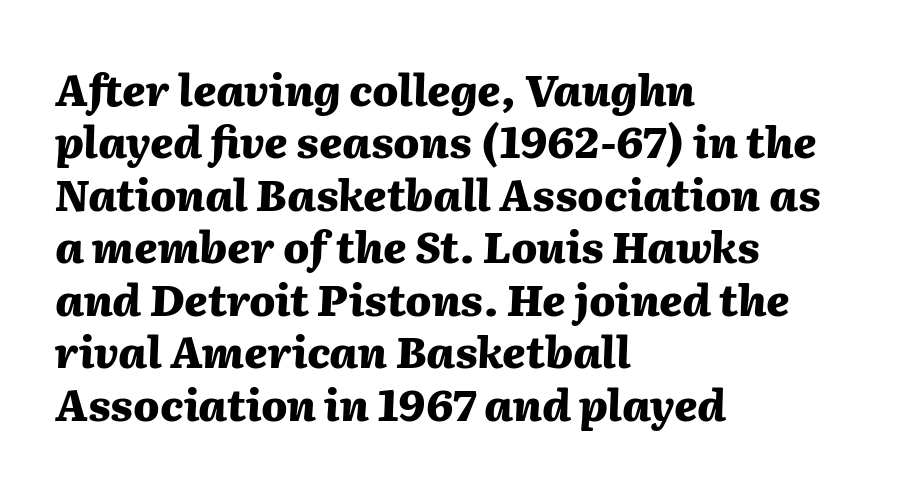
The type is set solid horizontally, with unmodified tracking. The whole block is typeset with a tilt. Each line starts at the same left margin while the right side varies. Do the characters align in a grid? No, the font is proportional.
